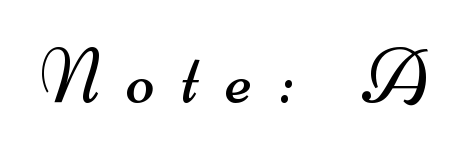
{"serif": "no", "bold": "no", "weight": "regular", "width": "wide", "stroke_contrast": "medium", "x_height": "small", "monospaced": "no", "underline": "no", "letter_spacing": "wide", "letter_spacing_em": 0.35, "glyph_px": 76}
